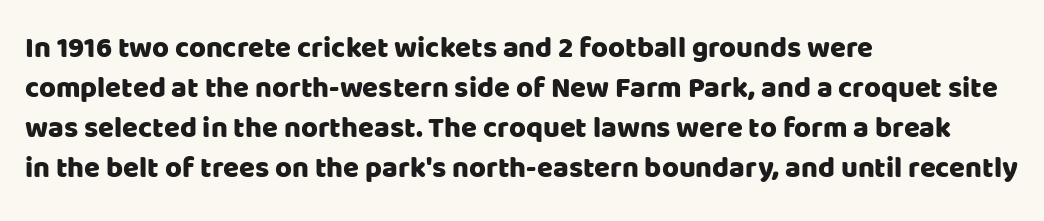
What's the leading like? Ordinary, nothing unusual. Every character sits straight up, as roman type does. The rendering anchors every line to the left-hand side. Underlining? Definitely not there.
